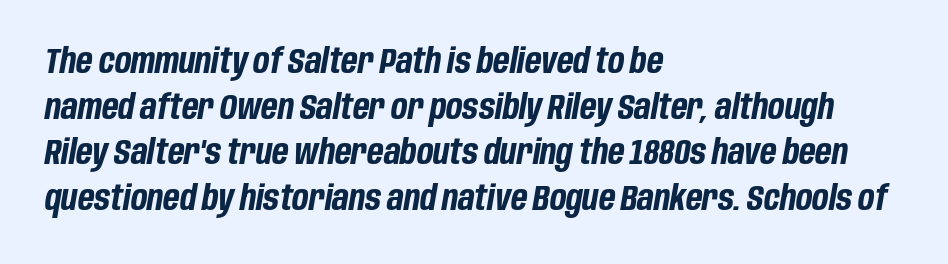
This block has exactly the height ordinary leading produces. Plenty of ink on the page — the face is bold. Words float on clear page, feet unadorned. This sample has the flowing, uneven cadence of proportional lettering. When letters slant like this, we call the style italic. Look at the tracking — it's just the regular setting, nothing added.
